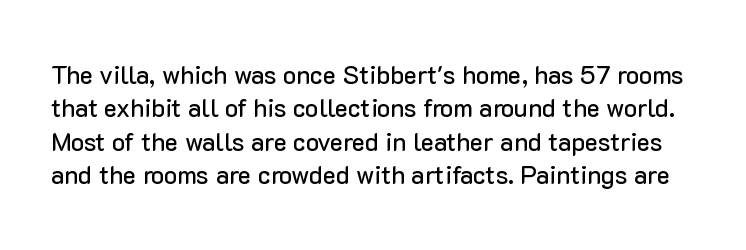
Q: Is the text italic (slanted)? A: No, it is upright.
Q: Is the text underlined? A: No.
Q: Is the spacing between letters normal or unusually wide? A: Normal.
Q: Is the spacing between lines tight, normal or loose? A: Normal.
